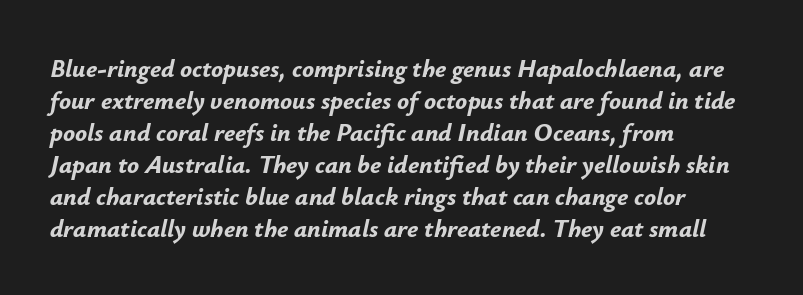
Q: Is the text bold? A: Yes.
Q: Is the text italic (slanted)? A: Yes, it leans right by about 12 degrees.
Q: Is the text underlined? A: No.
Q: How is the paragraph aligned? A: Left-aligned.
Q: Is the spacing between letters normal or unusually wide? A: Normal.
Q: Is the spacing between lines tight, normal or loose? A: Normal.
